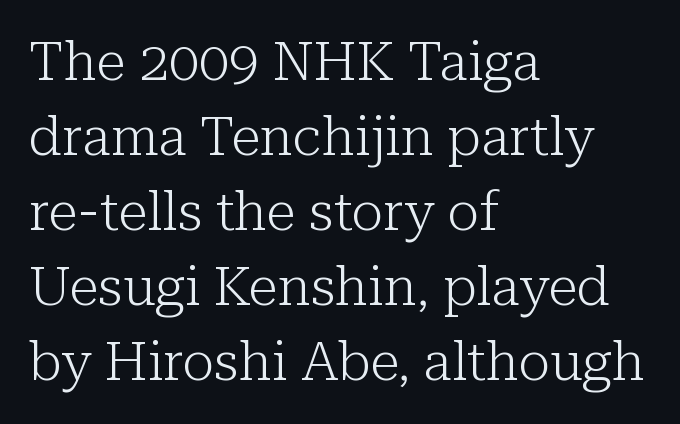
No word sits above an underline. Interline gaps are of average width in this sample. Tracking value appears to be zero — textbook default spacing. Every row of glyphs begins at an identical x-position on the left. No chunkiness to these letters — they're not bold. If you drew a line through each stem, it would be perfectly vertical.
